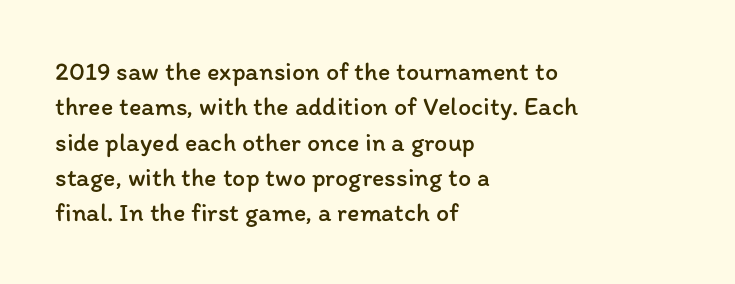
{"italic": "no", "bold": "no", "underline": "no", "align": "left", "line_spacing": "normal", "line_spacing_ratio": 1.36, "letter_spacing": "normal", "letter_spacing_em": 0.0, "glyph_px": 26}
